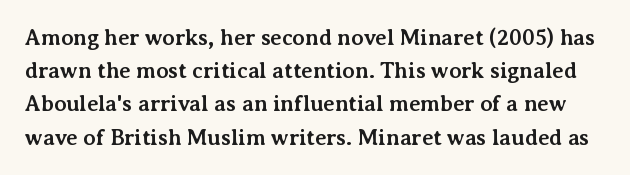
Each row of text sits above clean, open space. Heavy, bold letterforms. Every character sits straight up, as roman type does. A typesetter would call this leading conventional body-copy spacing.
